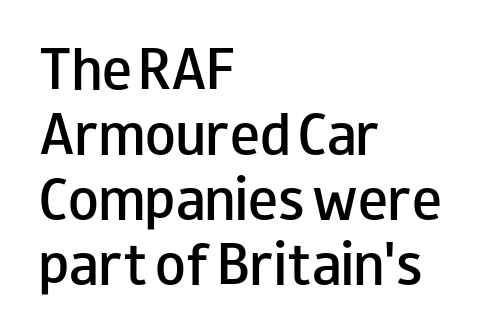
The image shows 50 px semibold, wide sans-serif type, upright; set left-aligned, normal line spacing (1.3x), normal letter spacing, not underlined; low stroke contrast and a small x-height.
